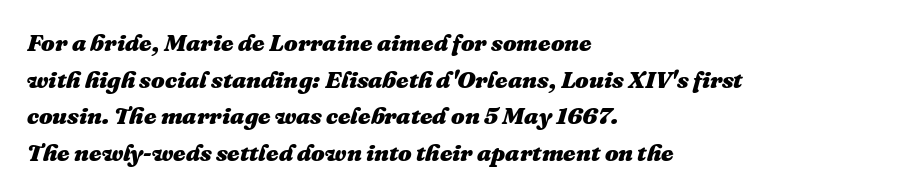
Q: Is the text bold? A: Yes.
Q: Is the text italic (slanted)? A: Yes, it leans right by about 16 degrees.
Q: Is the text underlined? A: No.
Q: How is the paragraph aligned? A: Left-aligned.
Q: Is the spacing between letters normal or unusually wide? A: Normal.
Q: Is the spacing between lines tight, normal or loose? A: Normal.
